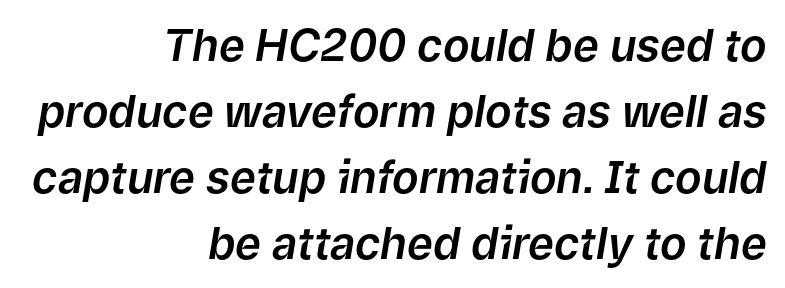
The image shows 44 px text type, italic (leaning right); set right-aligned, normal line spacing (1.5x), normal letter spacing, not underlined; low stroke contrast and a medium x-height.
